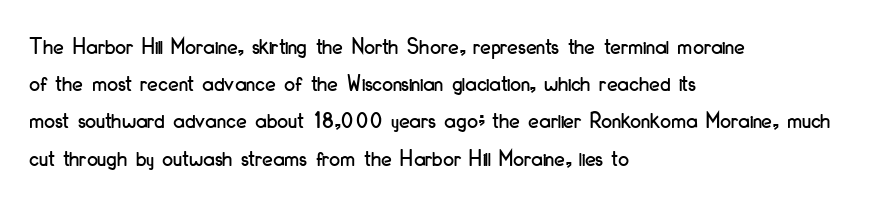
The image shows 24 px text type, upright; set left-aligned, normal line spacing (1.55x), normal letter spacing, not underlined.
